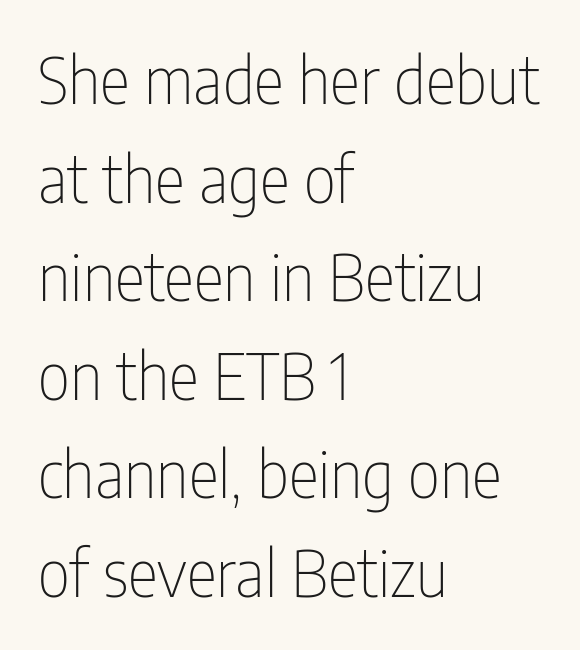
{"serif": "no", "italic": "no", "bold": "no", "weight": "thin", "width": "condensed", "stroke_contrast": "low", "x_height": "medium", "monospaced": "no", "underline": "no", "align": "left", "line_spacing": "normal", "line_spacing_ratio": 1.54, "letter_spacing": "normal", "letter_spacing_em": 0.0, "glyph_px": 64}
